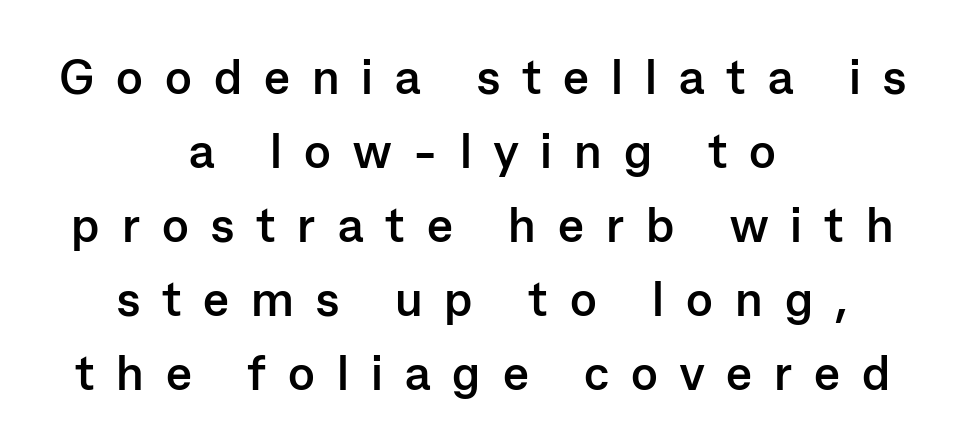
{"serif": "no", "italic": "no", "bold": "yes", "weight": "semibold", "width": "normal", "stroke_contrast": "low", "x_height": "medium", "monospaced": "no", "underline": "no", "align": "center", "line_spacing": "normal", "line_spacing_ratio": 1.51, "letter_spacing": "wide", "letter_spacing_em": 0.45, "glyph_px": 49}
